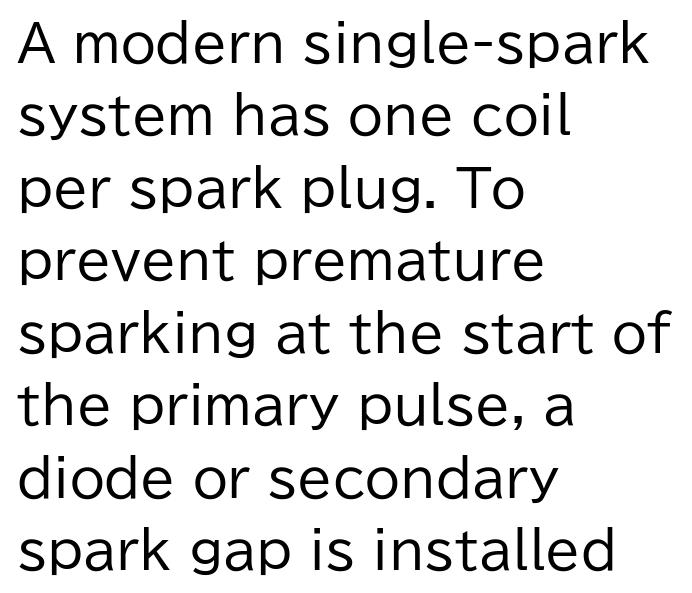
Q: Is the text bold? A: No.
Q: Is the text italic (slanted)? A: No, it is upright.
Q: Is the typeface a serif or a sans-serif typeface? A: Sans-serif.
Q: Is the text underlined? A: No.
Q: How is the paragraph aligned? A: Left-aligned.
Q: Is the spacing between letters normal or unusually wide? A: Normal.
Q: Is the spacing between lines tight, normal or loose? A: Normal.
Q: Width (condensed, normal, or wide)? A: Normal.
Q: Stroke contrast? A: Low.
Q: x-height? A: Medium.
Q: Monospaced? A: No.
